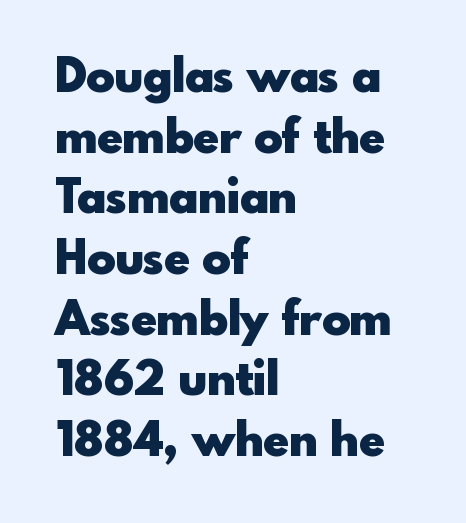
{"serif": "no", "italic": "no", "bold": "yes", "weight": "heavy", "width": "normal", "x_height": "small", "monospaced": "no", "underline": "no", "align": "left", "line_spacing": "normal", "line_spacing_ratio": 1.29, "letter_spacing": "normal", "letter_spacing_em": 0.0, "glyph_px": 47}
